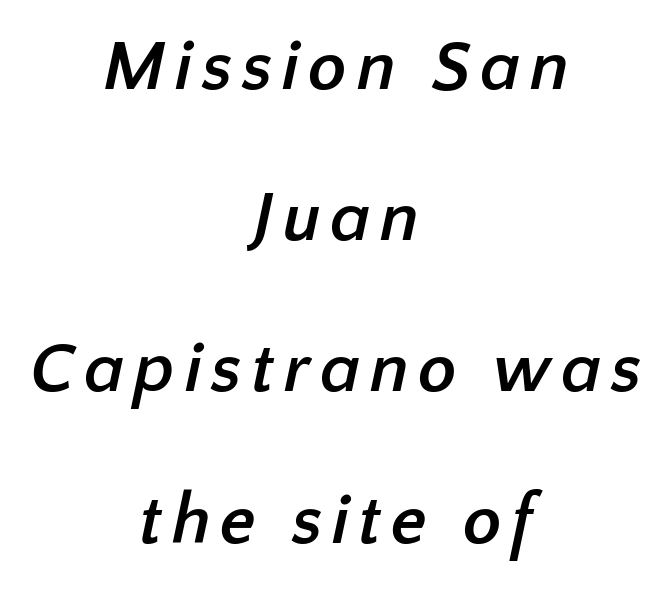
{"serif": "no", "bold": "yes", "weight": "semibold", "width": "normal", "stroke_contrast": "low", "x_height": "medium", "monospaced": "no", "underline": "no", "align": "center", "line_spacing": "loose", "line_spacing_ratio": 2.13, "glyph_px": 71}
